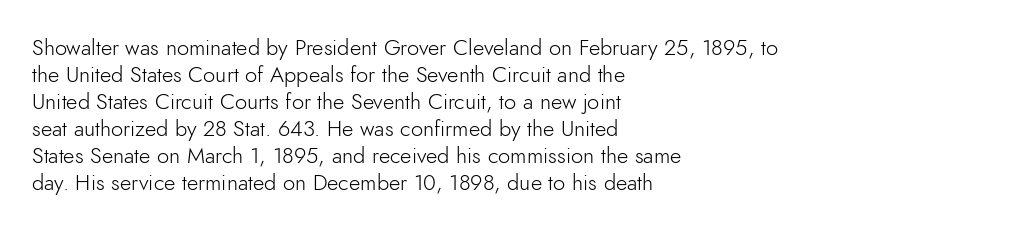
Beneath every word, the page is bare. The lettering holds an erect, upright posture throughout. Caption: face not bold, strokes unweighted. The gaps between neighbouring characters are ordinary and unremarkable.
